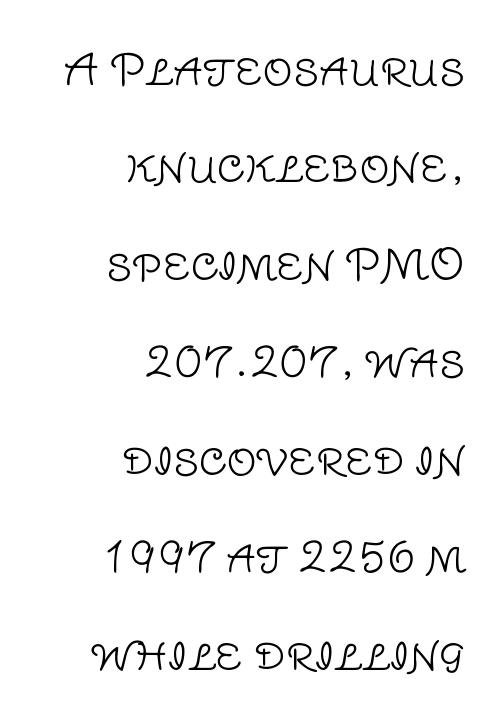
{"serif": "no", "bold": "no", "weight": "light", "width": "normal", "stroke_contrast": "low", "x_height": "large", "monospaced": "no", "underline": "no", "align": "right", "line_spacing": "loose", "line_spacing_ratio": 2.32, "letter_spacing": "normal", "letter_spacing_em": 0.0, "glyph_px": 42}
